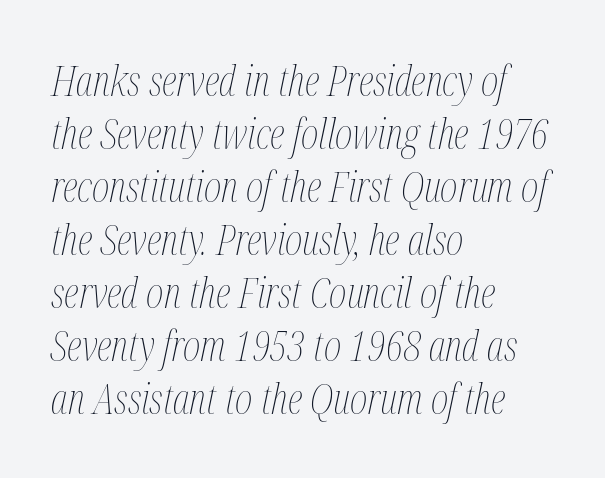
The image shows 42 px thin, condensed type, italic (leaning right); set left-aligned, normal line spacing (1.26x), normal letter spacing, not underlined; medium stroke contrast and a medium x-height.
